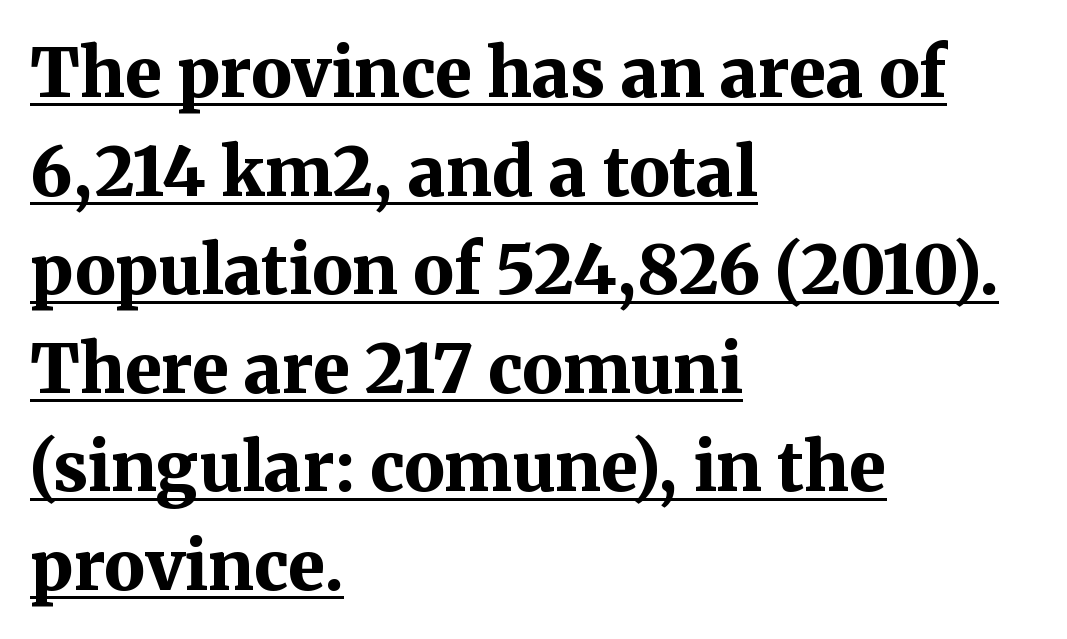
What's the leading like? Ordinary, nothing unusual. Note the varied advance widths — an 'i' is clearly narrower than an 'm'. The lines in this sample share a left origin and differ only in where they stop. The font's upright variant was chosen for this text. Unlike a clean sans, this face finishes its strokes with serifs. Heavy-handed strokes throughout: this text is bold.
